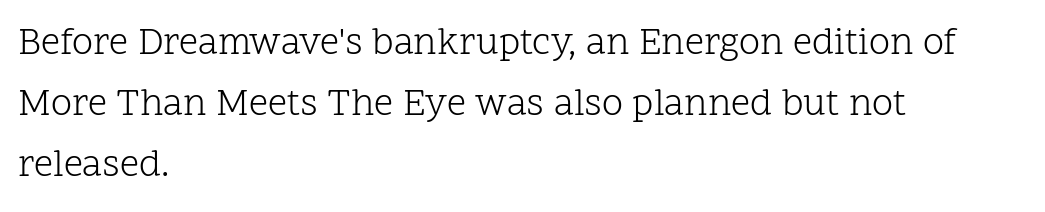
{"serif": "yes", "italic": "no", "bold": "no", "weight": "light", "width": "normal", "stroke_contrast": "low", "x_height": "medium", "monospaced": "no", "underline": "no", "align": "left", "line_spacing": "normal", "line_spacing_ratio": 1.6, "letter_spacing": "normal", "letter_spacing_em": 0.0, "glyph_px": 38}
